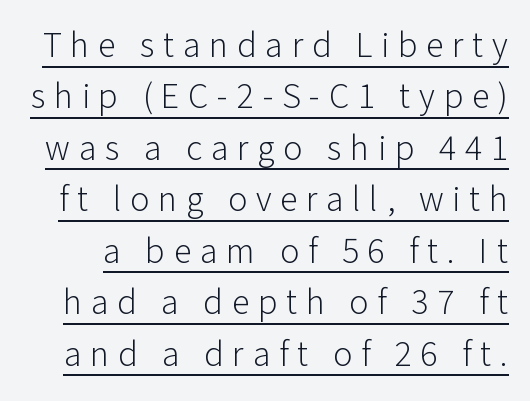
{"serif": "no", "italic": "no", "bold": "no", "weight": "light", "width": "normal", "stroke_contrast": "low", "x_height": "medium", "monospaced": "no", "underline": "yes", "line_spacing": "normal", "line_spacing_ratio": 1.43, "letter_spacing": "wide", "letter_spacing_em": 0.24, "glyph_px": 36}
